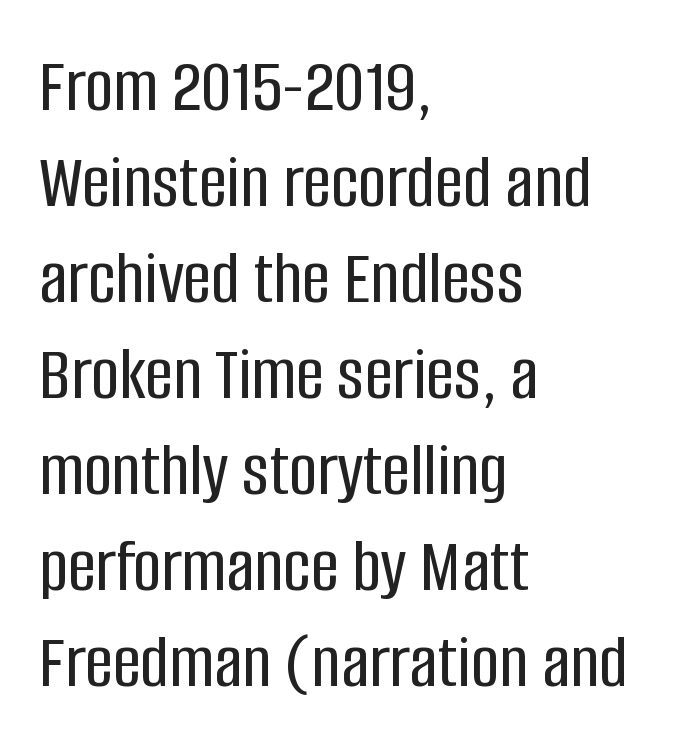
The image shows 78 px condensed sans-serif type, upright; set left-aligned, line spacing 1.23x, normal letter spacing, not underlined; low stroke contrast and a large x-height.
